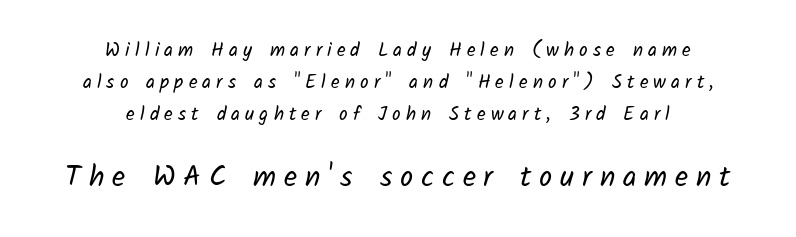
The image shows 29 px regular-weight sans-serif type; set centered, normal line spacing (1.69x), unusually wide letter spacing (+0.27 em), not underlined; the second (bottom) block is 1.53x larger; low stroke contrast and a medium x-height.
